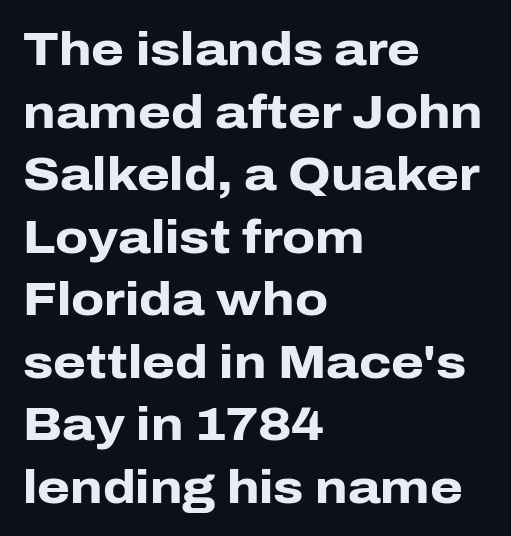
Q: Is the text bold? A: Yes.
Q: Is the text italic (slanted)? A: No, it is upright.
Q: Is the typeface a serif or a sans-serif typeface? A: Sans-serif.
Q: Is the text underlined? A: No.
Q: How is the paragraph aligned? A: Left-aligned.
Q: Is the spacing between letters normal or unusually wide? A: Normal.
Q: Is the spacing between lines tight, normal or loose? A: Normal.
Q: Width (condensed, normal, or wide)? A: Normal.
Q: Stroke contrast? A: Low.
Q: x-height? A: Medium.
Q: Monospaced? A: No.
